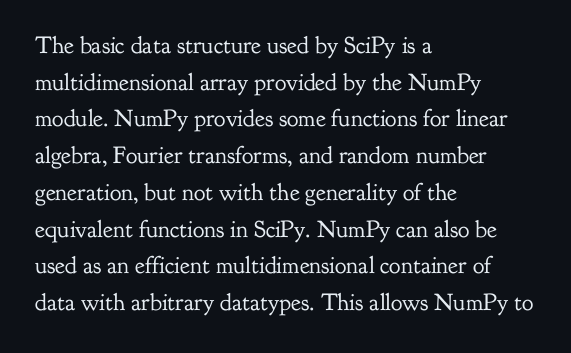
Standard letterfit; no display-style spreading of the glyphs. No chunkiness to these letters — they're not bold. This is roman type, the default non-slanted kind. Does the copy run flush right? No — it runs flush left.
